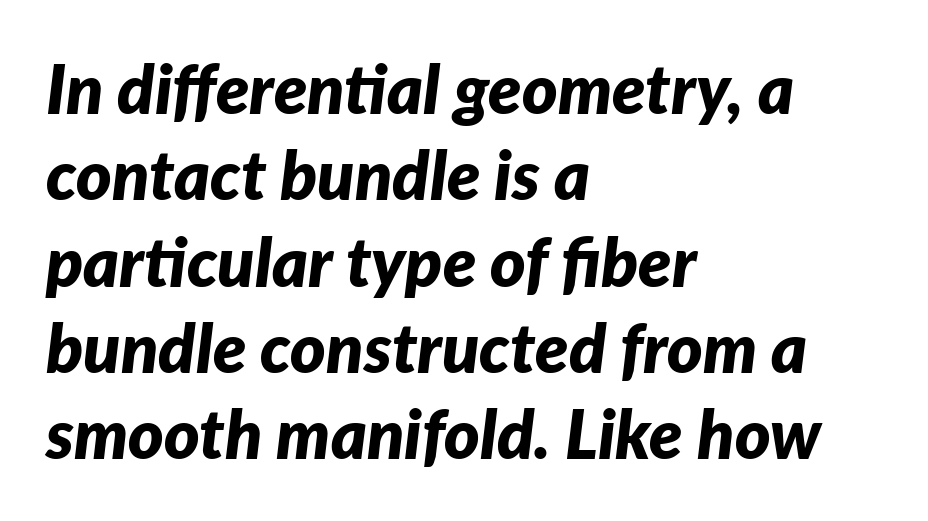
{"italic": "yes", "lean": "right", "slant_degrees": 7, "bold": "yes", "weight": "bold", "width": "normal", "stroke_contrast": "low", "x_height": "medium", "monospaced": "no", "underline": "no", "align": "left", "line_spacing": "normal", "line_spacing_ratio": 1.27, "letter_spacing": "normal", "letter_spacing_em": 0.0, "glyph_px": 68}
